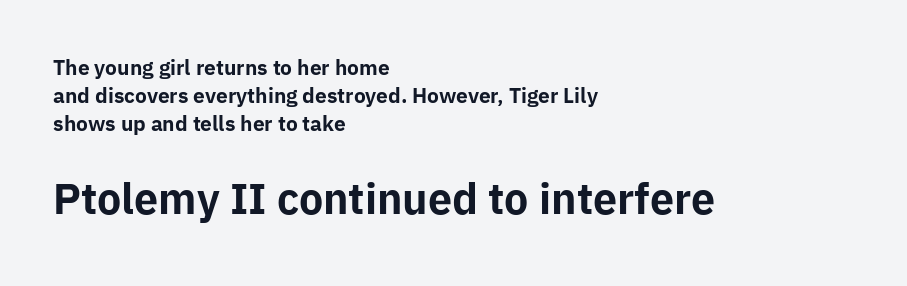
Do the characters align in a grid? No, the font is proportional. Italic: no, the glyphs are upright roman. Glance below the letters and you will spot only blank space. The font is running at its bold setting. All the whitespace from short lines collects on the right.
